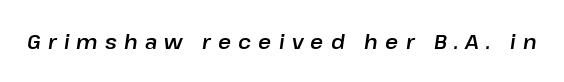
The image shows 20 px text type, italic (leaning right); set unusually wide letter spacing (+0.36 em), not underlined.
